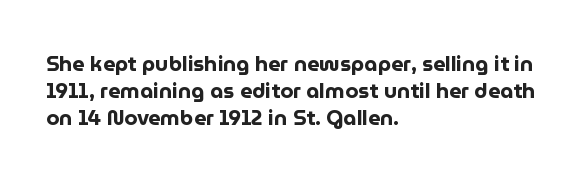
The image shows 21 px bold type, upright; set left-aligned, normal line spacing (1.29x), normal letter spacing, not underlined.
